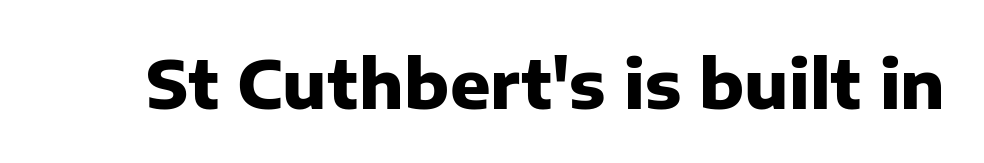
The image shows 67 px heavy sans-serif type, upright; set normal letter spacing, not underlined; low stroke contrast and a medium x-height.
